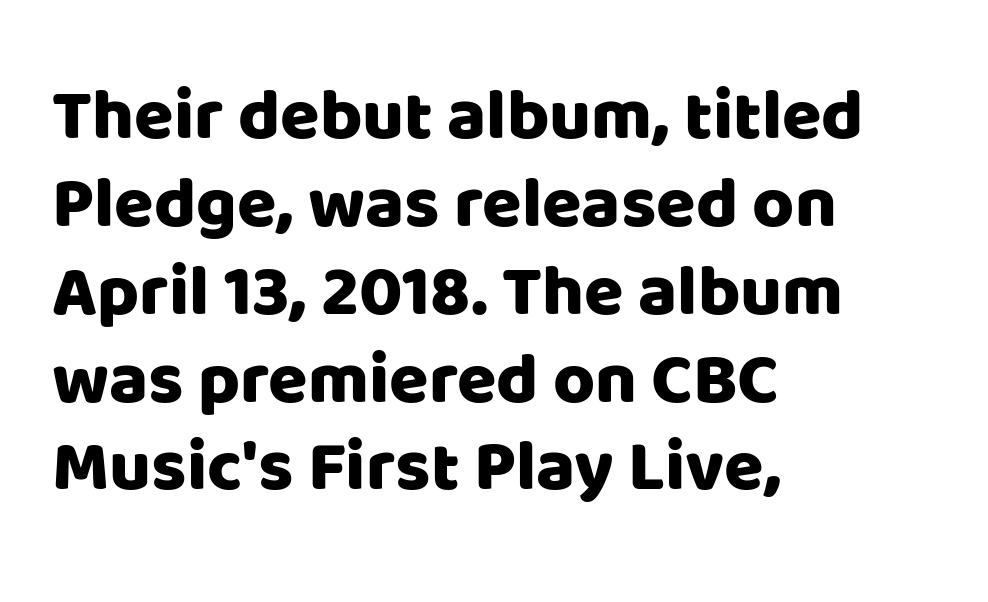
In terms of posture, this sample is upright. The horizontal fit of the characters is conventional and even. Spacing verdict: proportional, widths tailored to each character. Font category for this specimen: sans-serif. All the whitespace from short lines collects on the right. Decoration check: the copy has no underline.
